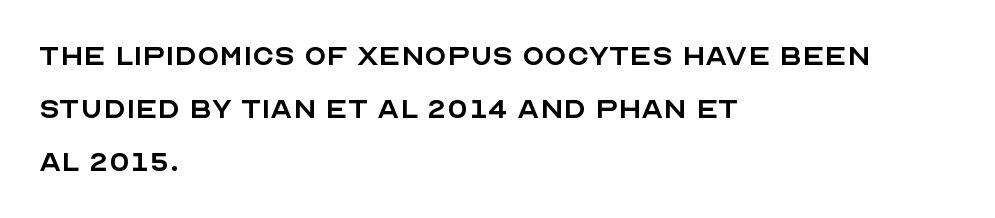
Q: Is the text bold? A: No.
Q: Is the text italic (slanted)? A: No, it is upright.
Q: Is the typeface a serif or a sans-serif typeface? A: Sans-serif.
Q: Is the text underlined? A: No.
Q: How is the paragraph aligned? A: Left-aligned.
Q: Is the spacing between letters normal or unusually wide? A: Normal.
Q: Is the spacing between lines tight, normal or loose? A: Normal.
Q: Width (condensed, normal, or wide)? A: Normal.
Q: x-height? A: Large.
Q: Monospaced? A: No.
